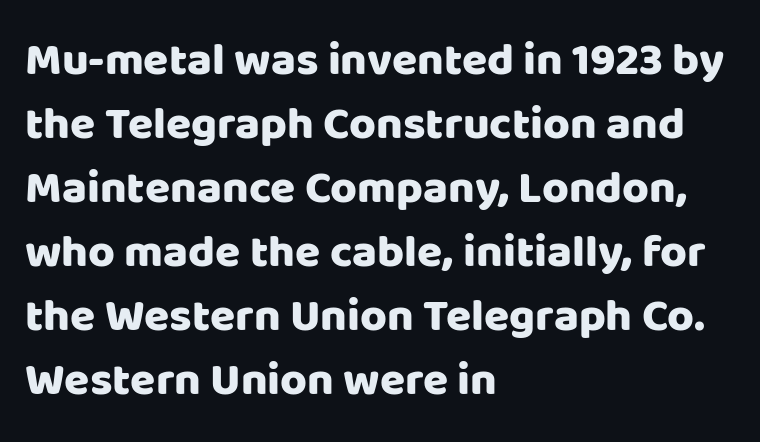
Horizontally, the lines are justified to the leading edge only. A typesetter would mark this as roman, not italic. Glance below the letters and you will spot only blank space. Do the characters align in a grid? No, the font is proportional.
